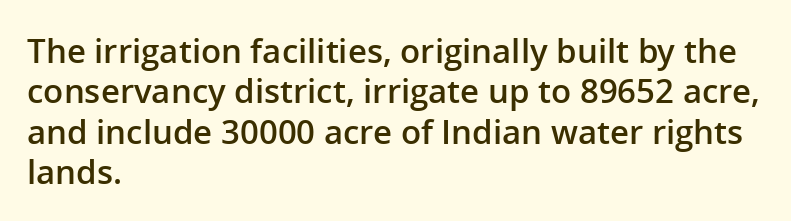
{"serif": "no", "italic": "no", "bold": "semi", "weight": "semibold", "width": "normal", "stroke_contrast": "low", "x_height": "medium", "monospaced": "no", "underline": "no", "align": "left", "line_spacing_ratio": 1.22, "letter_spacing": "normal", "letter_spacing_em": 0.0, "glyph_px": 33}
